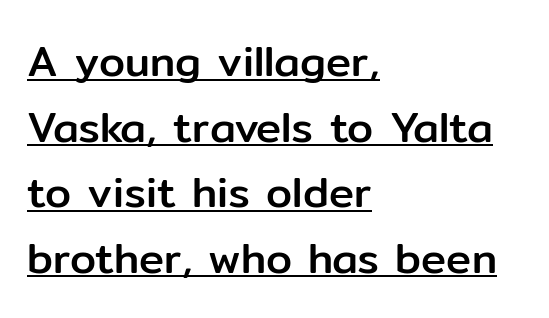
{"serif": "no", "italic": "no", "width": "normal", "stroke_contrast": "low", "x_height": "medium", "monospaced": "no", "underline": "yes", "align": "left", "line_spacing": "normal", "line_spacing_ratio": 1.56, "letter_spacing": "normal", "letter_spacing_em": 0.0, "glyph_px": 42}
